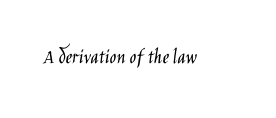
{"bold": "no", "underline": "no", "letter_spacing": "normal", "letter_spacing_em": 0.0, "glyph_px": 22}
